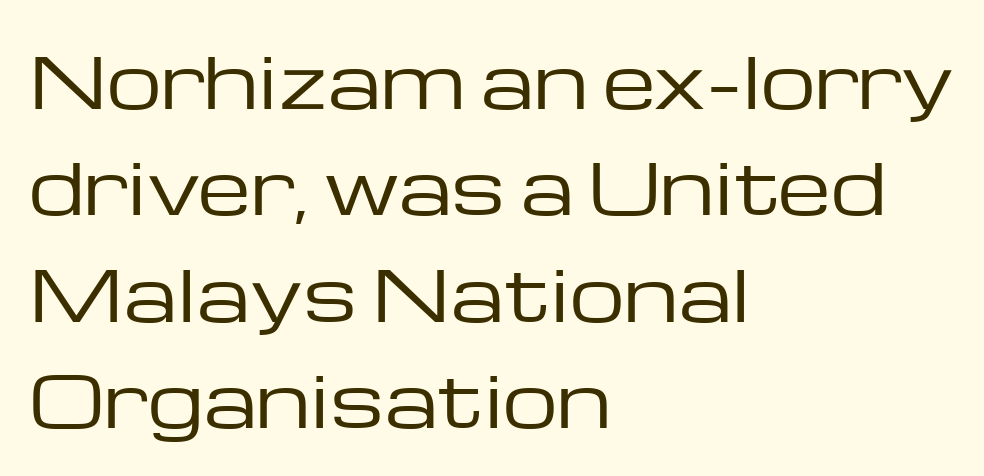
{"serif": "no", "italic": "no", "bold": "no", "weight": "regular", "width": "wide", "stroke_contrast": "low", "x_height": "medium", "monospaced": "no", "underline": "no", "align": "left", "line_spacing": "normal", "line_spacing_ratio": 1.54, "letter_spacing": "normal", "letter_spacing_em": 0.0, "glyph_px": 69}
